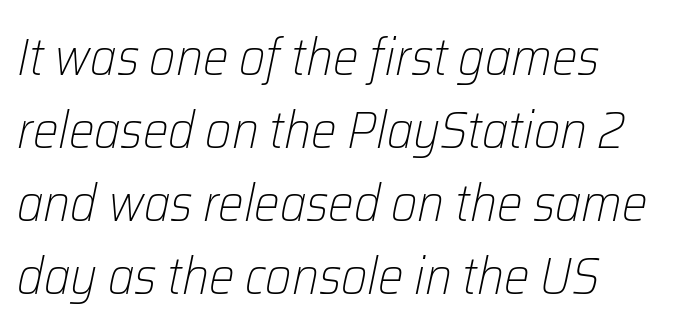
Q: Is the text bold? A: No.
Q: Is the text italic (slanted)? A: Yes, it leans right by about 12 degrees.
Q: Is the text underlined? A: No.
Q: Is the spacing between letters normal or unusually wide? A: Normal.
Q: Is the spacing between lines tight, normal or loose? A: Normal.
Q: Width (condensed, normal, or wide)? A: Normal.
Q: Stroke contrast? A: Low.
Q: x-height? A: Medium.
Q: Monospaced? A: No.
